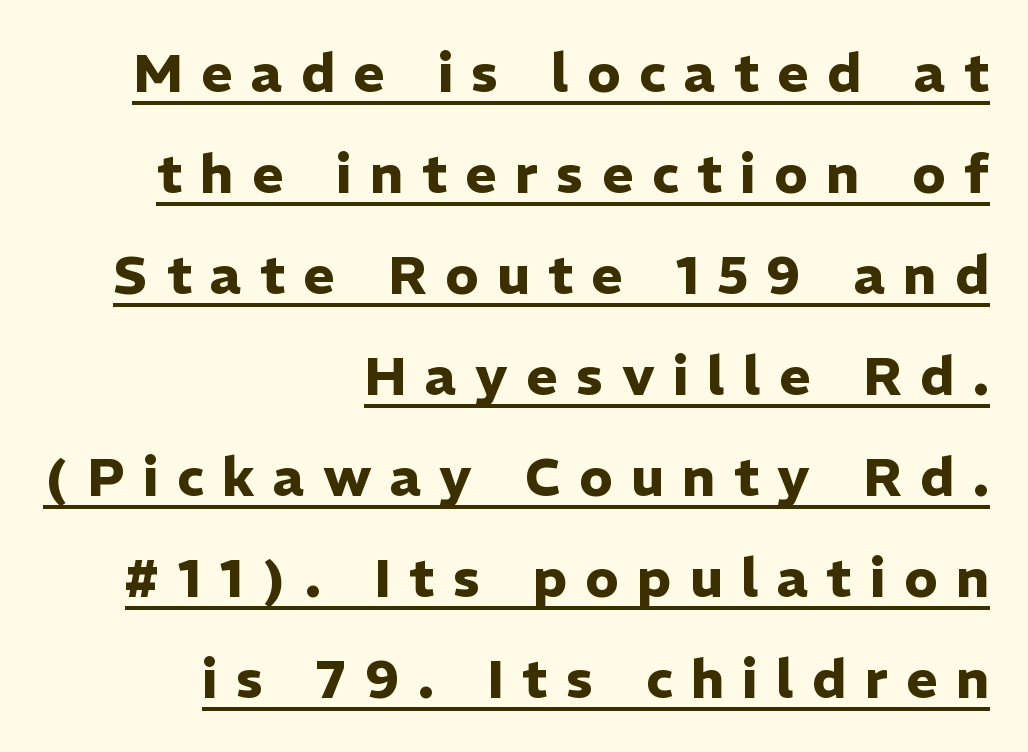
The image shows 54 px heavy sans-serif type, upright; set right-aligned, line spacing 1.87x, unusually wide letter spacing (+0.34 em), underlined; low stroke contrast and a medium x-height.
